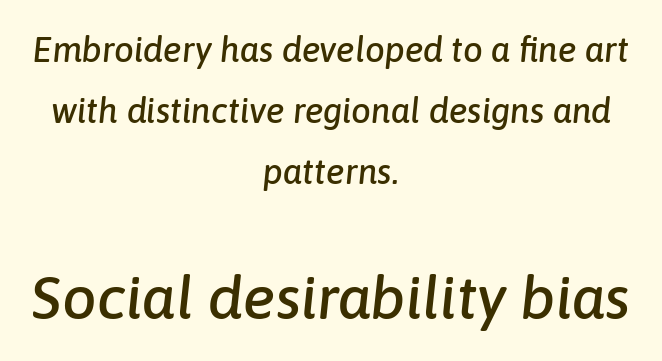
{"italic": "yes", "lean": "right", "slant_degrees": 6, "width": "normal", "stroke_contrast": "low", "x_height": "medium", "monospaced": "no", "underline": "no", "align": "center", "line_spacing_ratio": 1.75, "letter_spacing": "normal", "letter_spacing_em": 0.0, "larger_block": "second", "size_ratio": 1.74, "glyph_px": 61}
